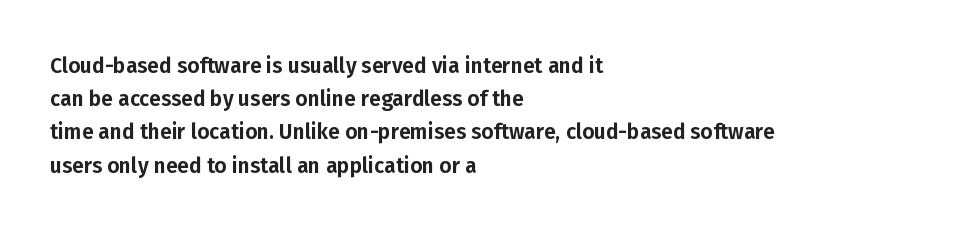
{"italic": "no", "underline": "no", "align": "left", "line_spacing": "normal", "line_spacing_ratio": 1.58, "letter_spacing": "normal", "letter_spacing_em": 0.0, "glyph_px": 21}
